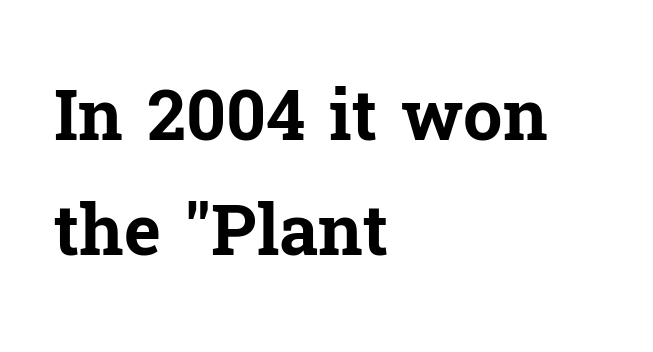
Q: Is the text bold? A: Yes.
Q: Is the text italic (slanted)? A: No, it is upright.
Q: Is the typeface a serif or a sans-serif typeface? A: Serif.
Q: Is the text underlined? A: No.
Q: How is the paragraph aligned? A: Left-aligned.
Q: Is the spacing between letters normal or unusually wide? A: Normal.
Q: Is the spacing between lines tight, normal or loose? A: Normal.
Q: Width (condensed, normal, or wide)? A: Normal.
Q: Stroke contrast? A: Low.
Q: x-height? A: Medium.
Q: Monospaced? A: No.
